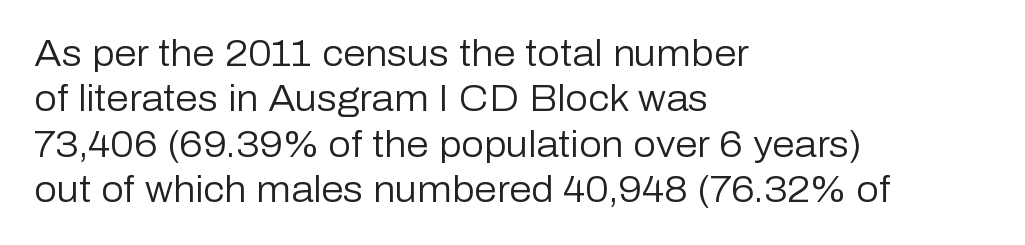
The image shows 36 px regular-weight sans-serif type, upright; set left-aligned, normal line spacing (1.26x), normal letter spacing, not underlined; low stroke contrast and a medium x-height.
